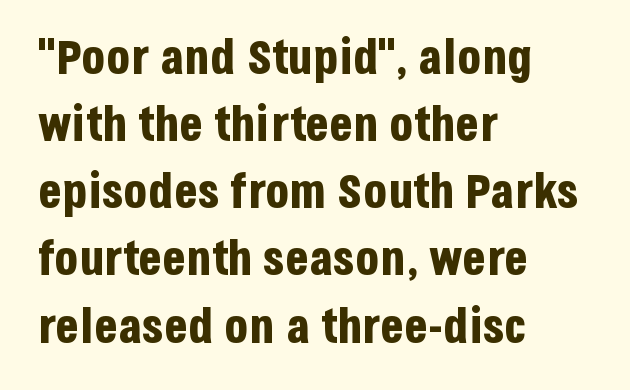
Q: Is the text bold? A: Yes.
Q: Is the text italic (slanted)? A: No, it is upright.
Q: Is the typeface a serif or a sans-serif typeface? A: Sans-serif.
Q: Is the text underlined? A: No.
Q: How is the paragraph aligned? A: Left-aligned.
Q: Is the spacing between letters normal or unusually wide? A: Normal.
Q: Is the spacing between lines tight, normal or loose? A: Normal.
Q: Width (condensed, normal, or wide)? A: Condensed.
Q: Stroke contrast? A: Low.
Q: x-height? A: Large.
Q: Monospaced? A: No.
